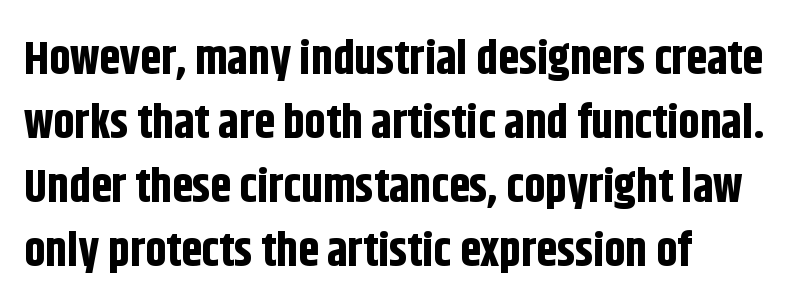
{"serif": "no", "italic": "no", "bold": "yes", "weight": "bold", "width": "condensed", "stroke_contrast": "low", "x_height": "large", "monospaced": "no", "underline": "no", "align": "left", "line_spacing": "normal", "line_spacing_ratio": 1.36, "letter_spacing": "normal", "letter_spacing_em": 0.0, "glyph_px": 47}
